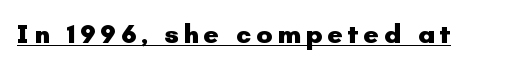
Q: Is the text bold? A: Yes.
Q: Is the text italic (slanted)? A: No, it is upright.
Q: Is the text underlined? A: Yes.
